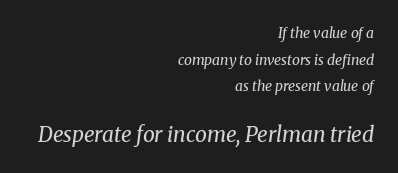
The passage shown is not bold in any degree. Rendered with sloped, italic letterforms. Each new line begins a long way beneath the previous one. Scale increases going downward across the two blocks.
